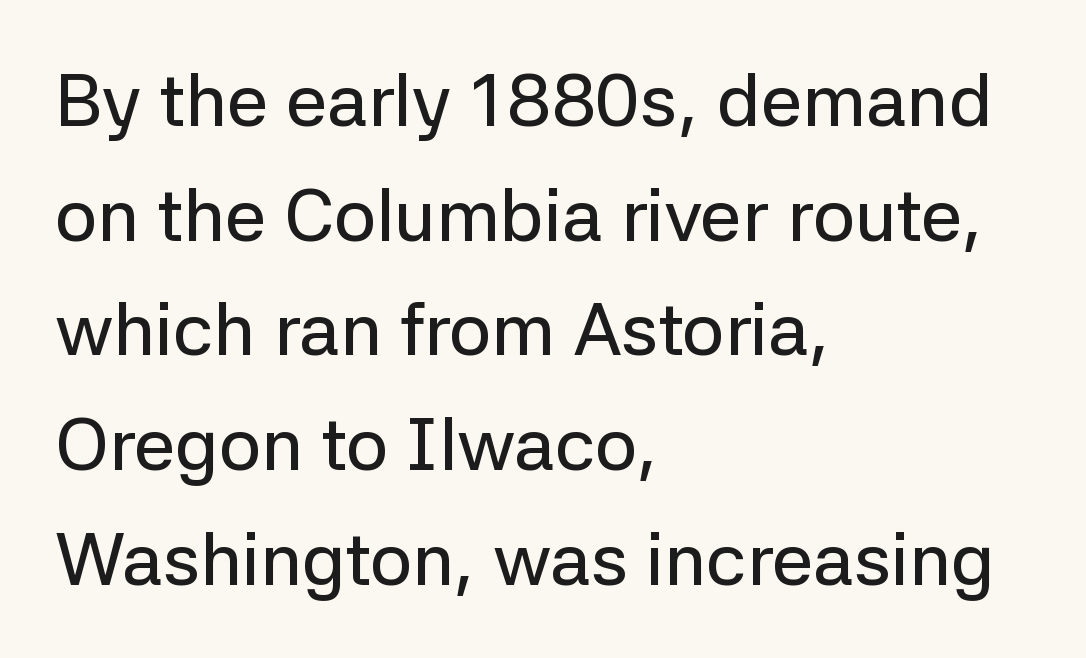
The typeface chosen for these lines omits serifs. You could not count columns in this text — the font is proportionally spaced. The rendering keeps characters at their native spacing. These lines are set flush left with a ragged right edge. Regarding leading, the lines here are spaced in the standard way. Clear beneath every line of the passage.
